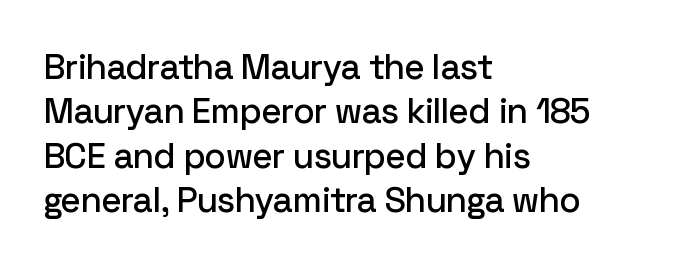
Q: Is the text italic (slanted)? A: No, it is upright.
Q: Is the typeface a serif or a sans-serif typeface? A: Sans-serif.
Q: Is the text underlined? A: No.
Q: How is the paragraph aligned? A: Left-aligned.
Q: Is the spacing between letters normal or unusually wide? A: Normal.
Q: Is the spacing between lines tight, normal or loose? A: Normal.
Q: Width (condensed, normal, or wide)? A: Normal.
Q: Stroke contrast? A: Low.
Q: x-height? A: Medium.
Q: Monospaced? A: No.
